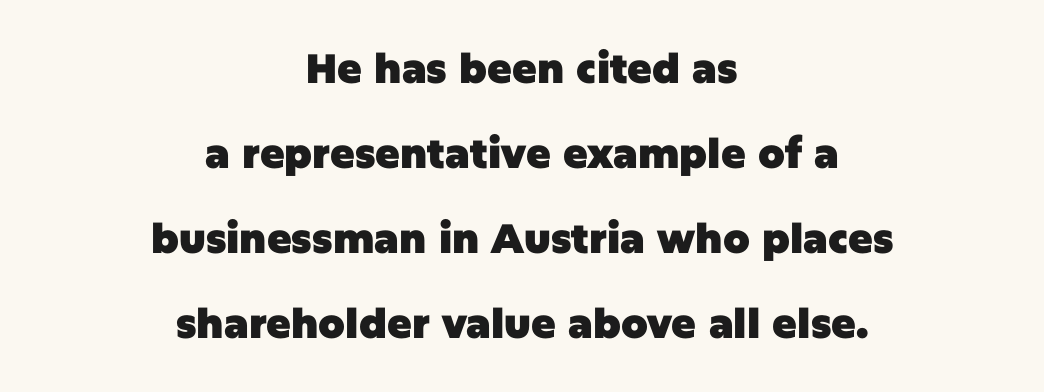
{"serif": "no", "italic": "no", "bold": "yes", "weight": "heavy", "width": "normal", "stroke_contrast": "low", "x_height": "large", "monospaced": "no", "underline": "no", "align": "center", "line_spacing": "loose", "line_spacing_ratio": 2.07, "letter_spacing": "normal", "letter_spacing_em": 0.0, "glyph_px": 41}
